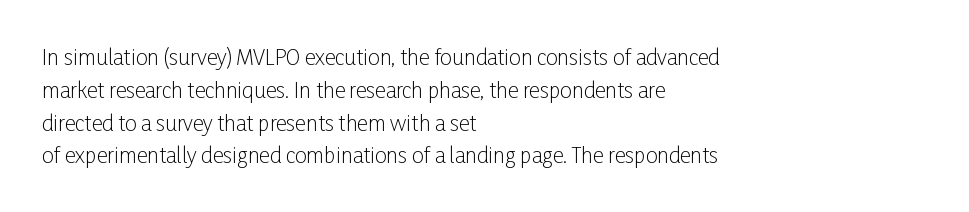
Q: Is the text bold? A: No.
Q: Is the text italic (slanted)? A: No, it is upright.
Q: Is the text underlined? A: No.
Q: How is the paragraph aligned? A: Left-aligned.
Q: Is the spacing between letters normal or unusually wide? A: Normal.
Q: Is the spacing between lines tight, normal or loose? A: Normal.
